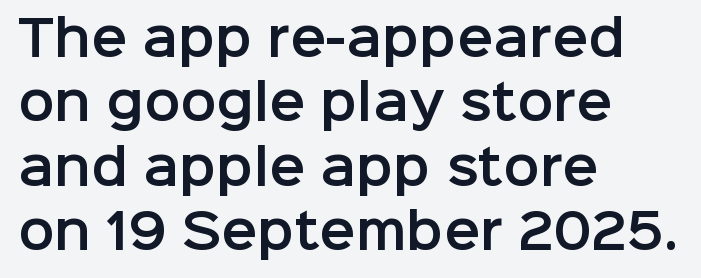
{"serif": "no", "italic": "no", "width": "normal", "stroke_contrast": "low", "x_height": "medium", "monospaced": "no", "underline": "no", "align": "left", "line_spacing": "normal", "line_spacing_ratio": 1.34, "letter_spacing": "normal", "letter_spacing_em": 0.0, "glyph_px": 48}
